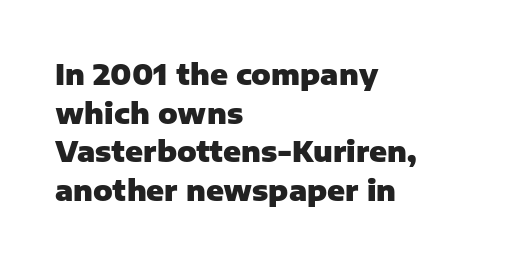
The image shows 29 px heavy sans-serif type, upright; set left-aligned, normal line spacing (1.33x), normal letter spacing, not underlined; low stroke contrast and a medium x-height.
